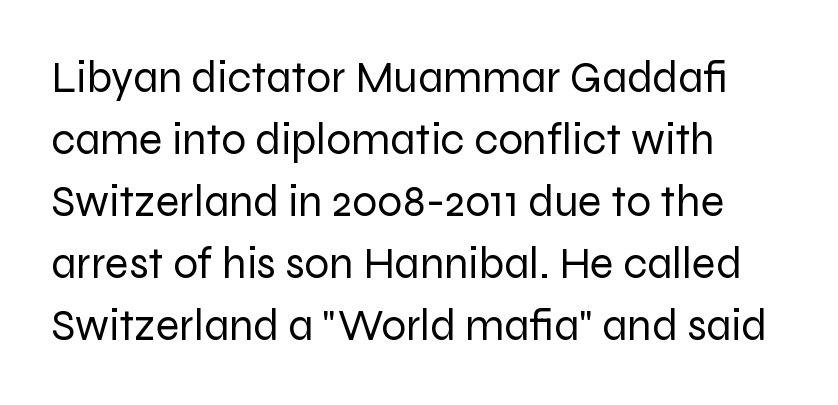
{"serif": "no", "italic": "no", "bold": "no", "weight": "regular", "width": "normal", "stroke_contrast": "low", "x_height": "medium", "monospaced": "no", "underline": "no", "line_spacing": "normal", "line_spacing_ratio": 1.41, "letter_spacing": "normal", "letter_spacing_em": 0.0, "glyph_px": 44}
